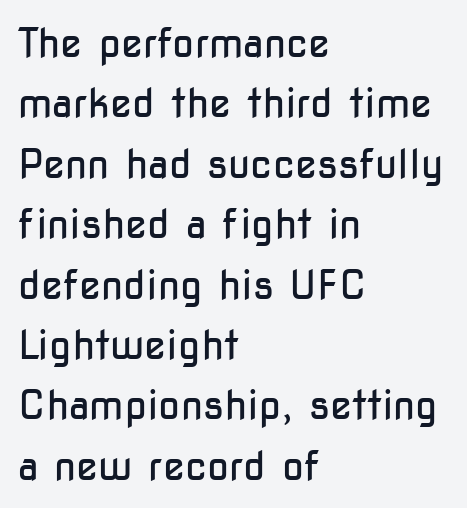
The image shows 40 px regular-weight, condensed sans-serif type, upright; set left-aligned, normal line spacing (1.51x), normal letter spacing, not underlined; low stroke contrast and a medium x-height.
